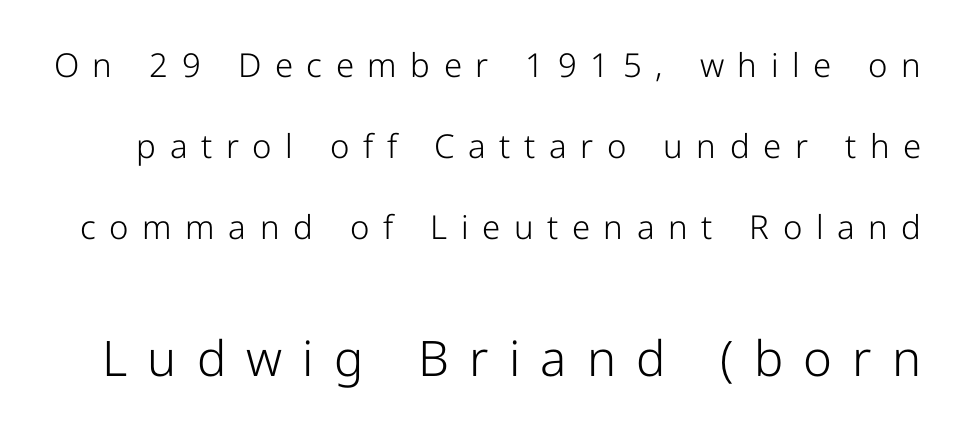
Q: Is the text bold? A: No.
Q: Is the text italic (slanted)? A: No, it is upright.
Q: Is the typeface a serif or a sans-serif typeface? A: Sans-serif.
Q: Is the text underlined? A: No.
Q: Is the spacing between letters normal or unusually wide? A: Unusually wide.
Q: Is the spacing between lines tight, normal or loose? A: Loose.
Q: Which block of text is set in a larger size, the first (top) or the second (bottom)? A: The second (bottom) one.
Q: Width (condensed, normal, or wide)? A: Normal.
Q: Stroke contrast? A: Low.
Q: x-height? A: Medium.
Q: Monospaced? A: No.
